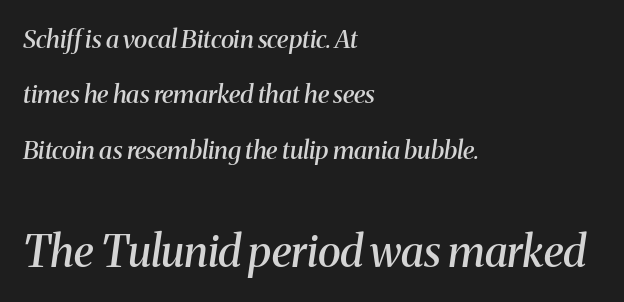
The baseline area is clear. Varying glyph widths throughout — classic text-font behaviour. The type is set solid horizontally, with unmodified tracking. All the whitespace from short lines collects on the right. Old-style or modern, the face here clearly has serifs. Moderately thickened strokes mark this as semibold type.
